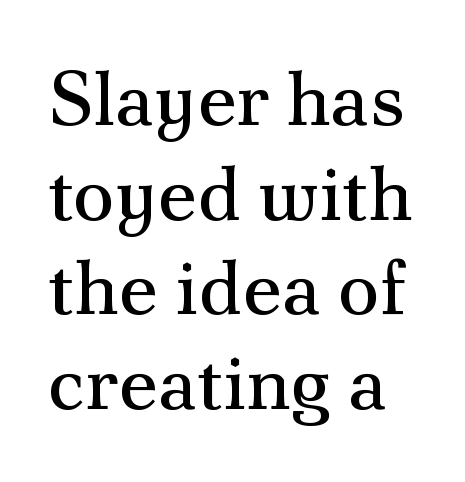
The image shows 77 px regular-weight serif type, upright; set line spacing 1.23x, normal letter spacing, not underlined; medium stroke contrast and a small x-height.
